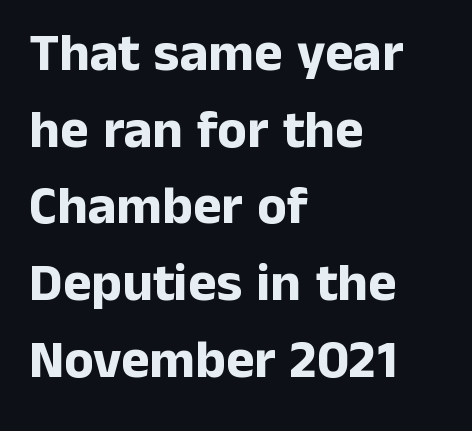
Q: Is the text bold? A: Yes.
Q: Is the text italic (slanted)? A: No, it is upright.
Q: Is the typeface a serif or a sans-serif typeface? A: Sans-serif.
Q: Is the text underlined? A: No.
Q: How is the paragraph aligned? A: Left-aligned.
Q: Is the spacing between letters normal or unusually wide? A: Normal.
Q: Is the spacing between lines tight, normal or loose? A: Normal.
Q: Width (condensed, normal, or wide)? A: Normal.
Q: Stroke contrast? A: Low.
Q: x-height? A: Medium.
Q: Monospaced? A: No.
